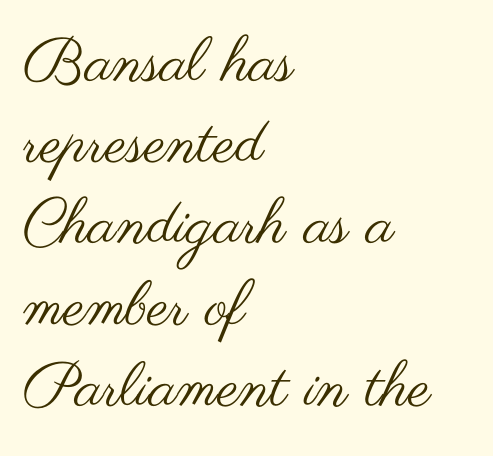
Q: Is the text bold? A: No.
Q: Is the text italic (slanted)? A: Yes.
Q: Is the typeface a serif or a sans-serif typeface? A: Sans-serif.
Q: Is the text underlined? A: No.
Q: How is the paragraph aligned? A: Left-aligned.
Q: Is the spacing between letters normal or unusually wide? A: Normal.
Q: Is the spacing between lines tight, normal or loose? A: Normal.
Q: Width (condensed, normal, or wide)? A: Wide.
Q: Stroke contrast? A: Medium.
Q: x-height? A: Small.
Q: Monospaced? A: No.
